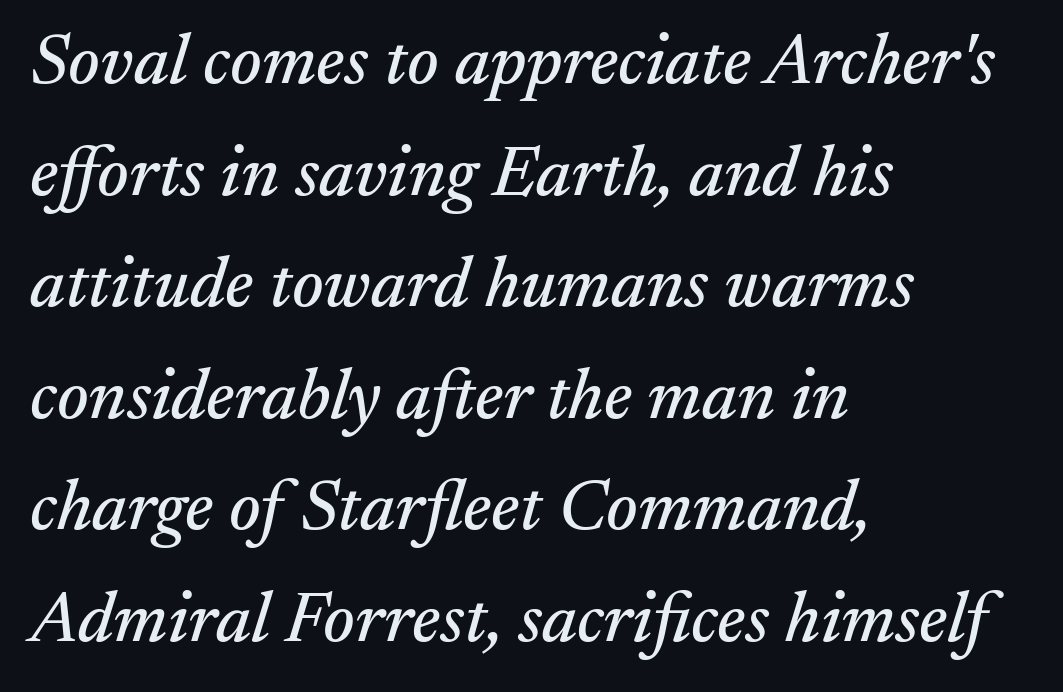
Q: Is the text italic (slanted)? A: Yes, it leans right by about 17 degrees.
Q: Is the typeface a serif or a sans-serif typeface? A: Serif.
Q: Is the text underlined? A: No.
Q: How is the paragraph aligned? A: Left-aligned.
Q: Is the spacing between letters normal or unusually wide? A: Normal.
Q: Is the spacing between lines tight, normal or loose? A: Normal.
Q: Width (condensed, normal, or wide)? A: Normal.
Q: Stroke contrast? A: Medium.
Q: x-height? A: Small.
Q: Monospaced? A: No.
